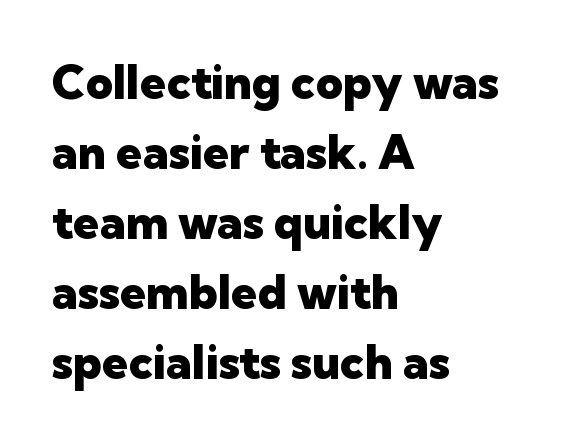
Do the letters lean? They stand straight. A normal amount of white space separates one row of letters from the next. This sample uses plain, unmodified letter spacing. Each glyph is drawn with heavy, bold strokes.
